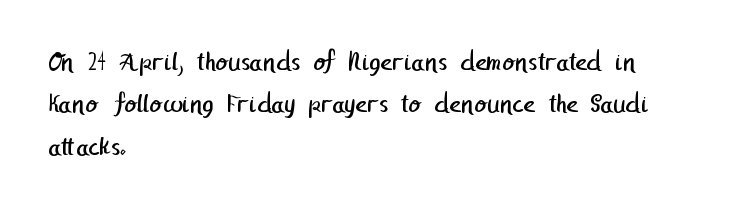
{"serif": "no", "bold": "no", "weight": "regular", "width": "normal", "stroke_contrast": "low", "x_height": "medium", "underline": "no", "align": "left", "line_spacing": "normal", "line_spacing_ratio": 1.51, "letter_spacing": "normal", "letter_spacing_em": 0.0, "glyph_px": 28}
